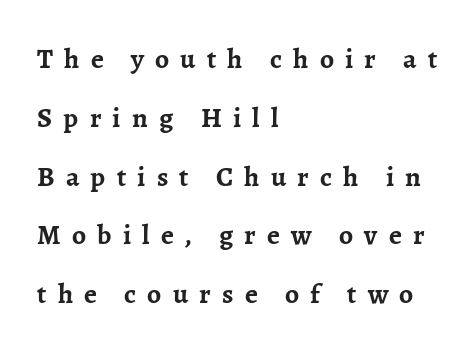
{"serif": "yes", "italic": "no", "bold": "yes", "weight": "semibold", "width": "normal", "stroke_contrast": "low", "x_height": "medium", "monospaced": "no", "underline": "no", "align": "left", "line_spacing": "loose", "line_spacing_ratio": 2.1, "letter_spacing": "wide", "letter_spacing_em": 0.4, "glyph_px": 28}
